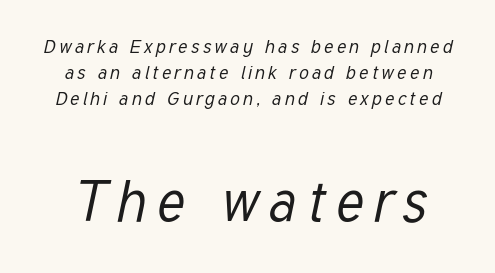
Note the varied advance widths — an 'i' is clearly narrower than an 'm'. The string is rendered with underlining switched off. How would I describe the line gaps? Plain and ordinary. Vertical stems look standard width or narrower in stroke.
